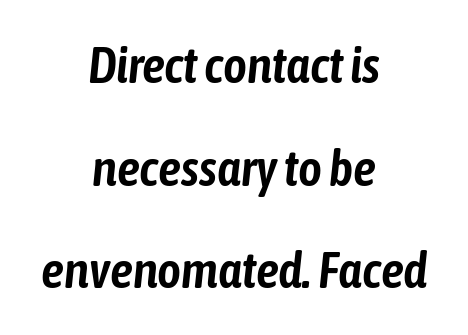
Honestly, there is no underline to notice here at all. Spacing verdict: proportional, widths tailored to each character. The whitespace from short lines is split evenly between both sides. In terms of leading, this rendering errs on the spacious side. Style check: oblique. Inter-character spacing is left at the font's built-in metrics.
